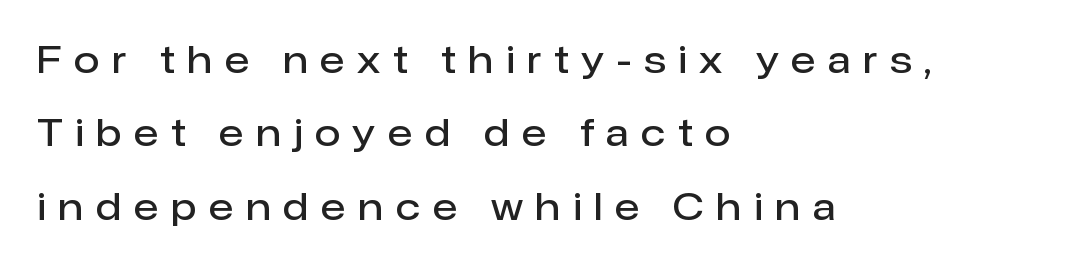
The image shows 37 px semibold sans-serif type, upright; set left-aligned, loose line spacing (1.98x), unusually wide letter spacing (+0.34 em), not underlined; low stroke contrast and a medium x-height.
